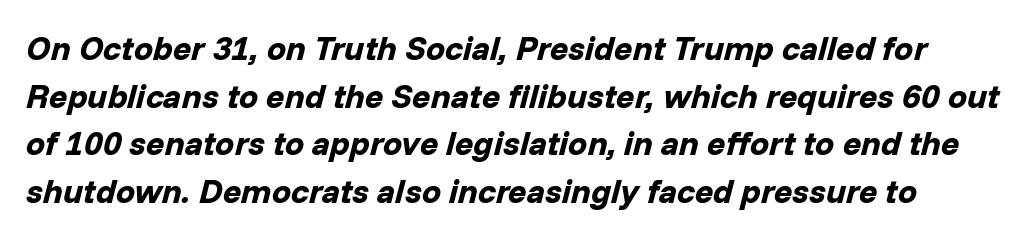
Q: Is the text bold? A: Yes.
Q: Is the text italic (slanted)? A: Yes, it leans right by about 14 degrees.
Q: Is the text underlined? A: No.
Q: Is the spacing between letters normal or unusually wide? A: Normal.
Q: Is the spacing between lines tight, normal or loose? A: Normal.
Q: Width (condensed, normal, or wide)? A: Normal.
Q: Stroke contrast? A: Low.
Q: x-height? A: Medium.
Q: Monospaced? A: No.
